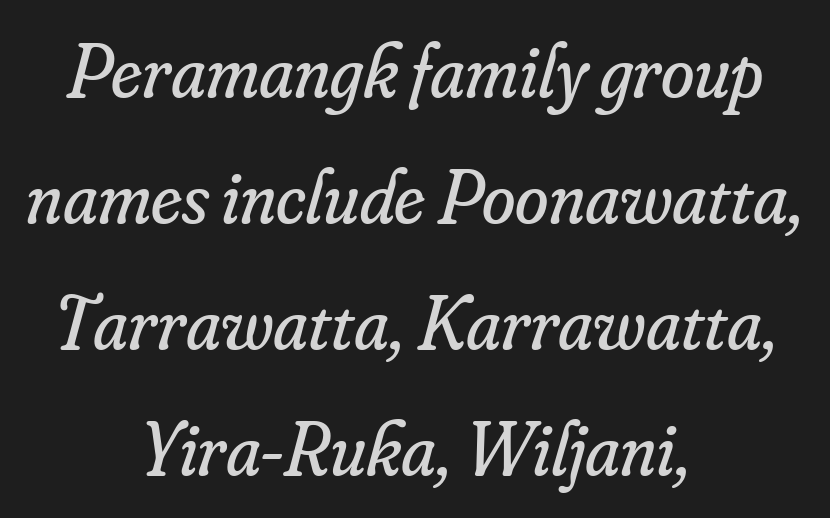
{"serif": "yes", "italic": "yes", "lean": "right", "slant_degrees": 16, "bold": "no", "weight": "regular", "width": "normal", "stroke_contrast": "low", "x_height": "small", "monospaced": "no", "underline": "no", "align": "center", "line_spacing": "normal", "line_spacing_ratio": 1.66, "letter_spacing": "normal", "letter_spacing_em": 0.0, "glyph_px": 76}
